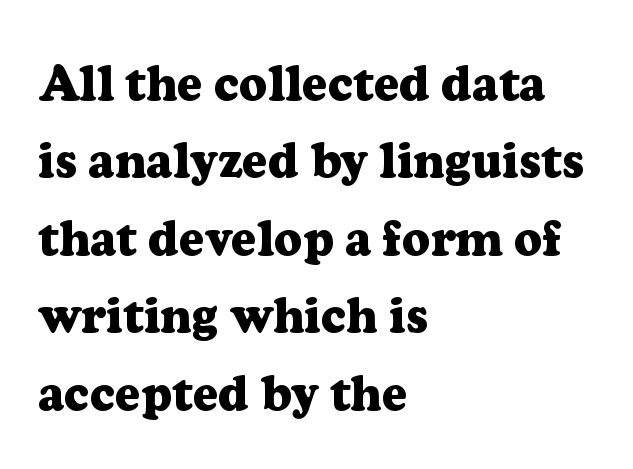
{"serif": "yes", "italic": "no", "bold": "yes", "weight": "heavy", "width": "normal", "stroke_contrast": "low", "x_height": "medium", "monospaced": "no", "underline": "no", "align": "left", "line_spacing": "normal", "line_spacing_ratio": 1.58, "letter_spacing": "normal", "letter_spacing_em": 0.0, "glyph_px": 49}
